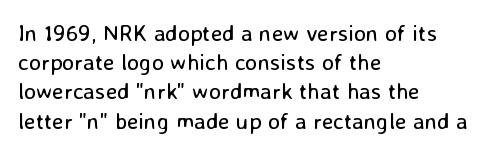
Nothing unusual about the tracking: characters are spaced as the font intends. Caption: multi-line text, flush left, ragged right. How would I describe the line gaps? Plain and ordinary. Unbolded letterforms with no extra heft.
